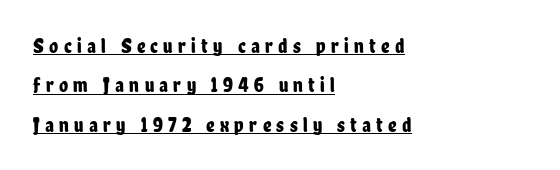
{"italic": "no", "underline": "yes", "align": "left", "line_spacing_ratio": 1.87, "letter_spacing": "wide", "letter_spacing_em": 0.25, "glyph_px": 21}
